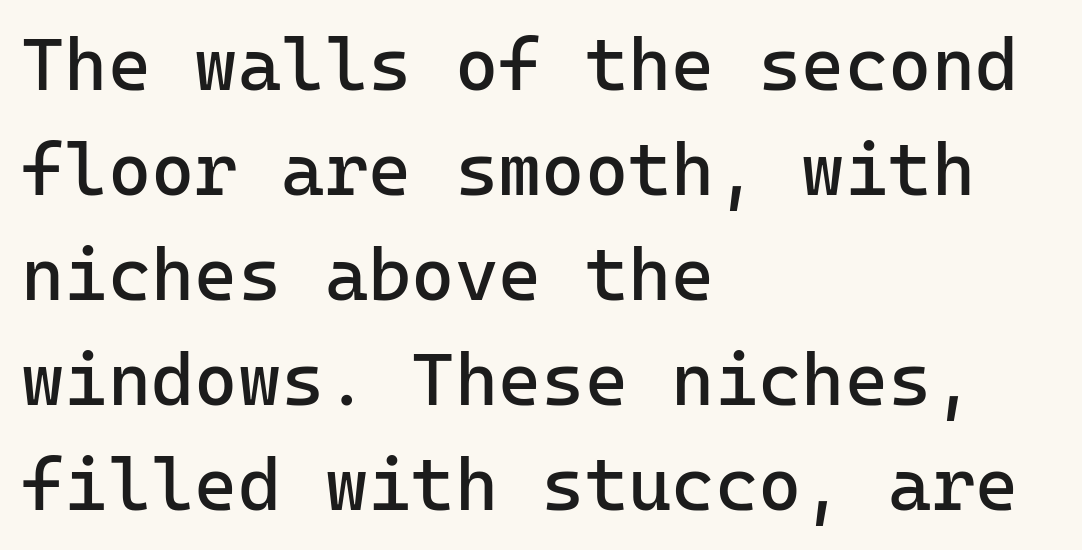
Q: Is the text bold? A: No.
Q: Is the text italic (slanted)? A: No, it is upright.
Q: Is the typeface a serif or a sans-serif typeface? A: Sans-serif.
Q: Is the text underlined? A: No.
Q: How is the paragraph aligned? A: Left-aligned.
Q: Is the spacing between letters normal or unusually wide? A: Normal.
Q: Is the spacing between lines tight, normal or loose? A: Normal.
Q: Width (condensed, normal, or wide)? A: Normal.
Q: Stroke contrast? A: Low.
Q: x-height? A: Medium.
Q: Monospaced? A: Yes.
